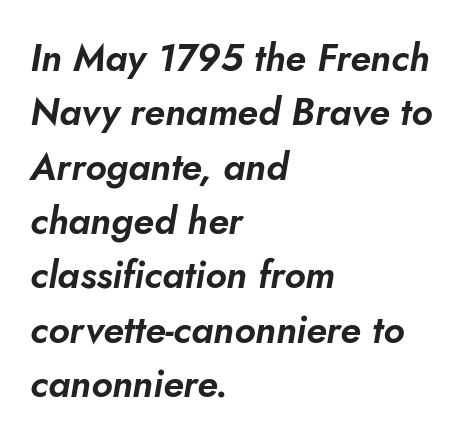
The image shows 38 px text type, italic (leaning right); set left-aligned, normal line spacing (1.43x), normal letter spacing, not underlined; low stroke contrast and a small x-height.
